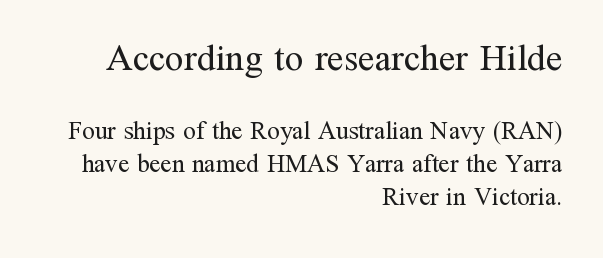
Compared with a typical body face, this is equally light or lighter still. A typesetter would call this proportional, since set widths differ per character. Baseline-to-baseline distance is the conventional proportion of letter height. Any mark beneath the type? The region is blank. The characters display serif detailing at their extremities.
